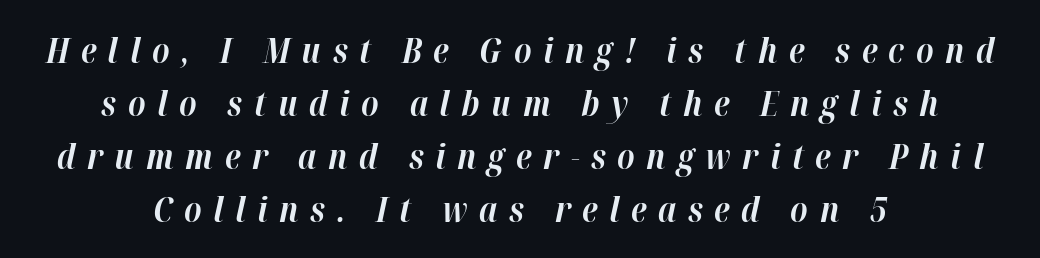
{"italic": "yes", "lean": "right", "slant_degrees": 12, "bold": "yes", "weight": "bold", "width": "normal", "stroke_contrast": "high", "x_height": "medium", "monospaced": "no", "underline": "no", "align": "center", "line_spacing": "normal", "line_spacing_ratio": 1.51, "letter_spacing": "wide", "letter_spacing_em": 0.33, "glyph_px": 35}
